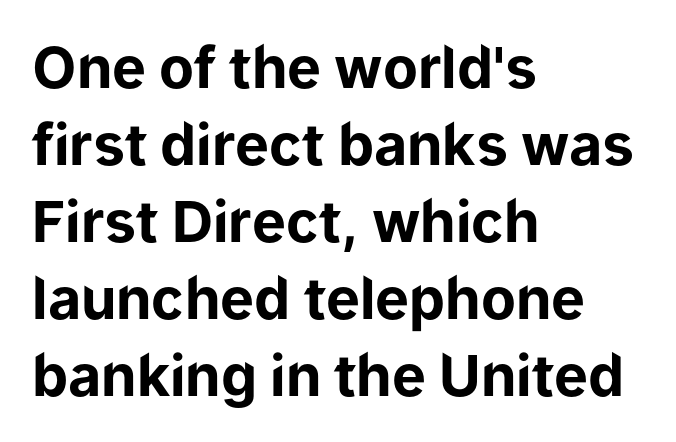
Q: Is the text bold? A: Yes.
Q: Is the text italic (slanted)? A: No, it is upright.
Q: Is the typeface a serif or a sans-serif typeface? A: Sans-serif.
Q: Is the text underlined? A: No.
Q: How is the paragraph aligned? A: Left-aligned.
Q: Is the spacing between letters normal or unusually wide? A: Normal.
Q: Is the spacing between lines tight, normal or loose? A: Normal.
Q: Width (condensed, normal, or wide)? A: Normal.
Q: Stroke contrast? A: Low.
Q: x-height? A: Medium.
Q: Monospaced? A: No.
